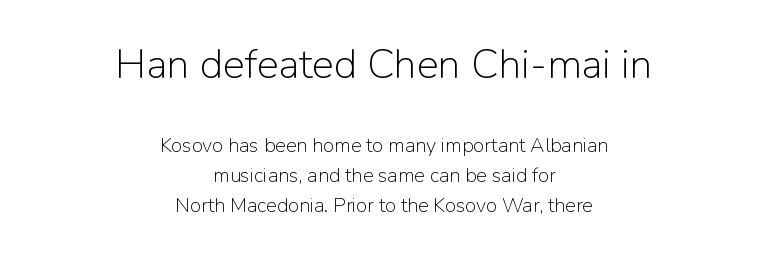
The image shows 41 px light sans-serif type, upright; set centered, normal line spacing (1.51x), normal letter spacing, not underlined; the first (top) block is 2.05x larger; low stroke contrast and a medium x-height.
